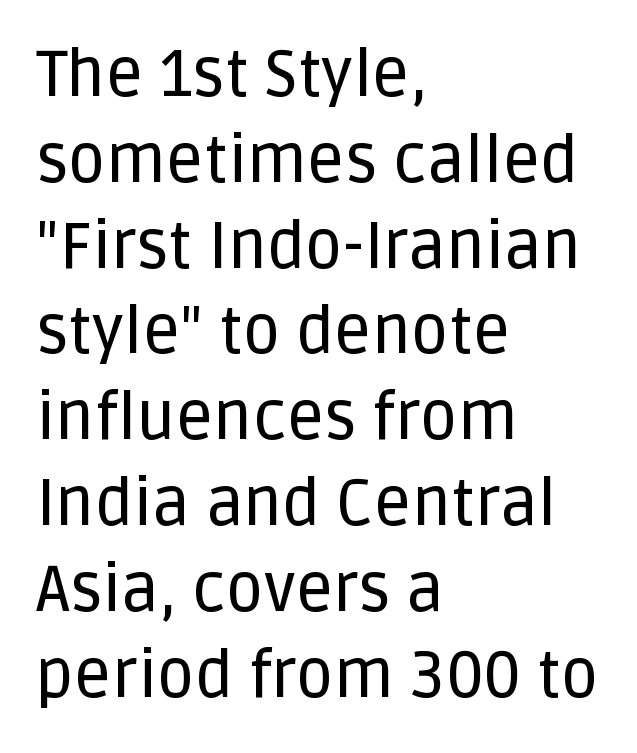
{"serif": "no", "italic": "no", "width": "normal", "stroke_contrast": "low", "x_height": "large", "monospaced": "no", "underline": "no", "align": "left", "line_spacing": "normal", "line_spacing_ratio": 1.32, "letter_spacing": "normal", "letter_spacing_em": 0.0, "glyph_px": 65}
